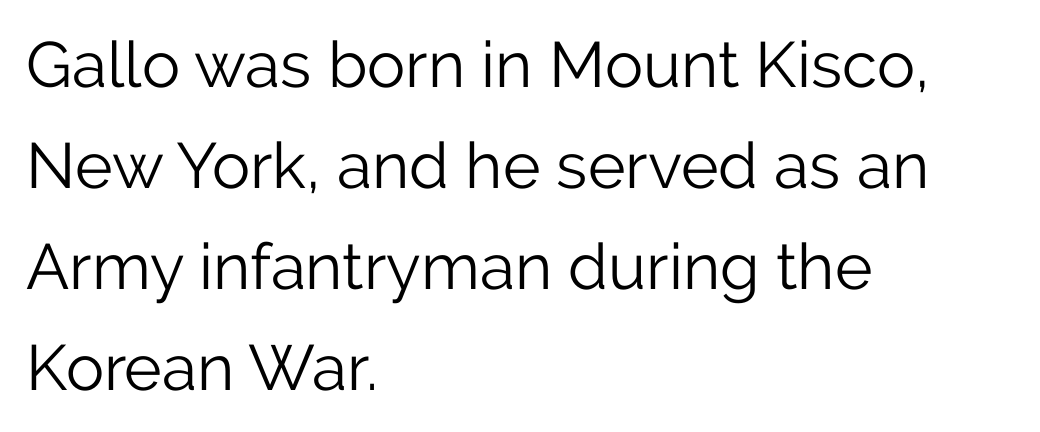
{"serif": "no", "italic": "no", "bold": "no", "weight": "light", "width": "normal", "stroke_contrast": "low", "x_height": "medium", "monospaced": "no", "underline": "no", "align": "left", "line_spacing": "normal", "line_spacing_ratio": 1.58, "letter_spacing": "normal", "letter_spacing_em": 0.0, "glyph_px": 64}
